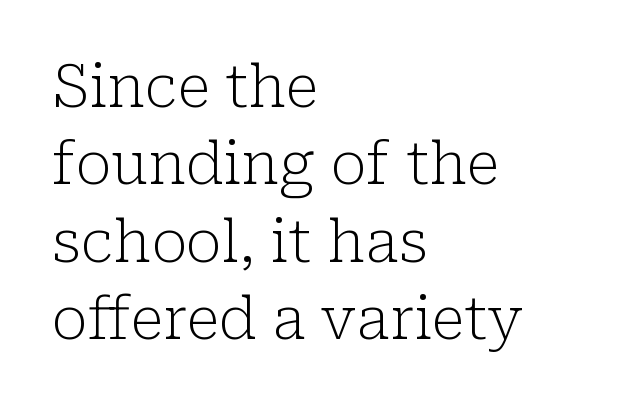
The image shows 59 px light serif type, upright; set left-aligned, normal line spacing (1.31x), normal letter spacing, not underlined; low stroke contrast and a medium x-height.
